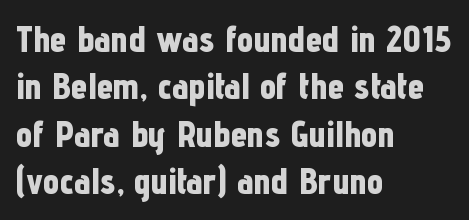
{"serif": "no", "italic": "no", "bold": "yes", "weight": "bold", "width": "condensed", "stroke_contrast": "low", "x_height": "medium", "monospaced": "no", "underline": "no", "align": "left", "line_spacing": "normal", "line_spacing_ratio": 1.28, "letter_spacing": "normal", "letter_spacing_em": 0.0, "glyph_px": 37}
